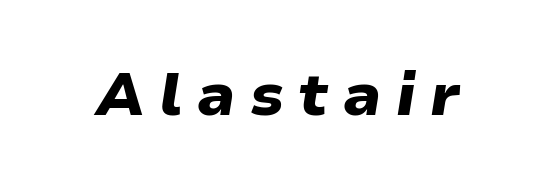
Q: Is the text bold? A: Yes.
Q: Is the text italic (slanted)? A: Yes, it leans right by about 9 degrees.
Q: Is the text underlined? A: No.
Q: Is the spacing between letters normal or unusually wide? A: Unusually wide.
Q: Width (condensed, normal, or wide)? A: Wide.
Q: Stroke contrast? A: Low.
Q: x-height? A: Medium.
Q: Monospaced? A: No.
